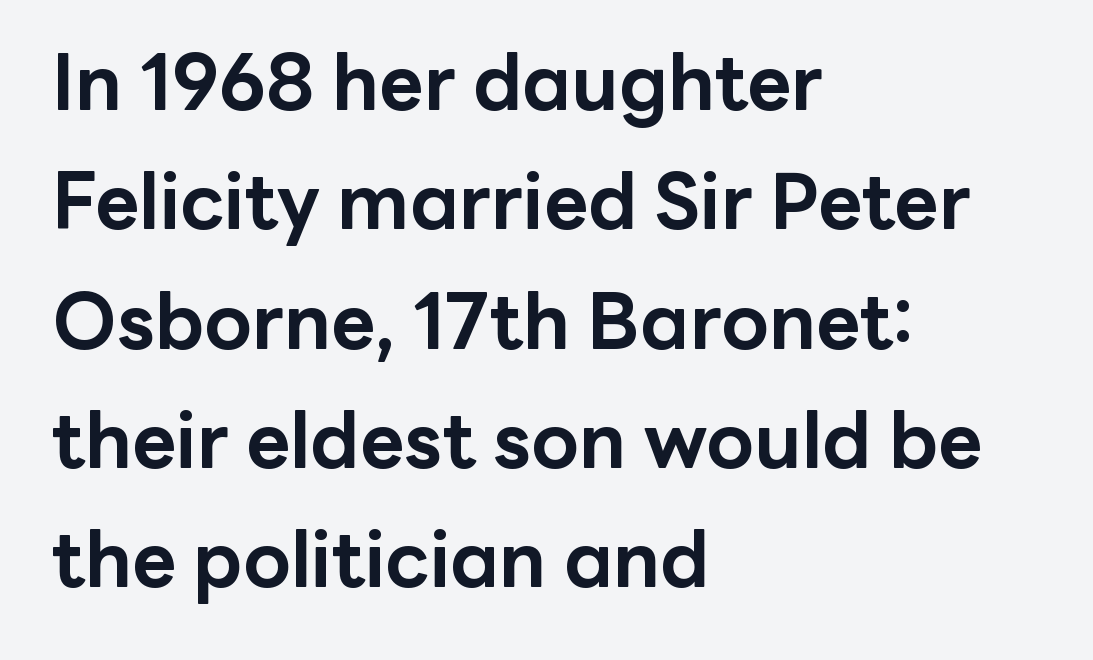
{"serif": "no", "italic": "no", "bold": "yes", "weight": "bold", "width": "normal", "stroke_contrast": "low", "x_height": "medium", "monospaced": "no", "underline": "no", "align": "left", "line_spacing": "normal", "line_spacing_ratio": 1.55, "letter_spacing": "normal", "letter_spacing_em": 0.0, "glyph_px": 77}
